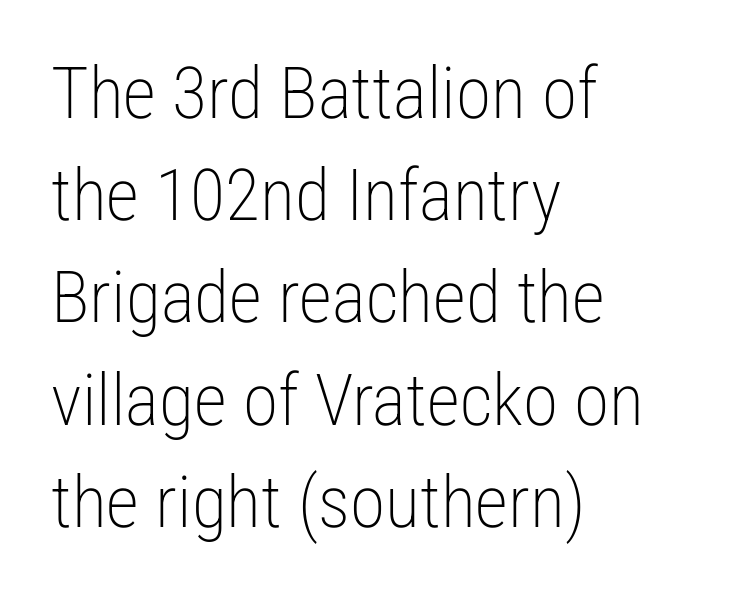
Q: Is the text bold? A: No.
Q: Is the text italic (slanted)? A: No, it is upright.
Q: Is the typeface a serif or a sans-serif typeface? A: Sans-serif.
Q: Is the text underlined? A: No.
Q: How is the paragraph aligned? A: Left-aligned.
Q: Is the spacing between letters normal or unusually wide? A: Normal.
Q: Is the spacing between lines tight, normal or loose? A: Normal.
Q: Width (condensed, normal, or wide)? A: Condensed.
Q: Stroke contrast? A: Low.
Q: x-height? A: Medium.
Q: Monospaced? A: No.
